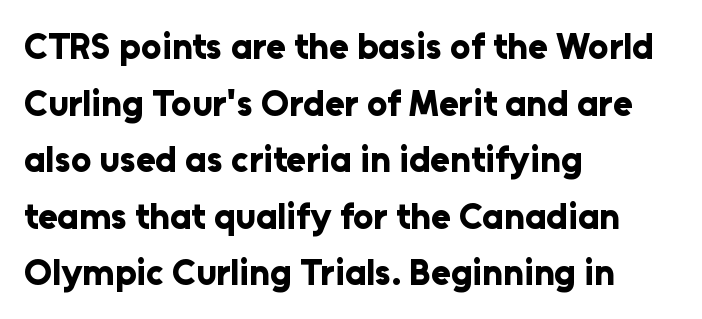
The image shows 36 px bold sans-serif type, upright; set left-aligned, normal line spacing (1.57x), normal letter spacing, not underlined; low stroke contrast and a medium x-height.
